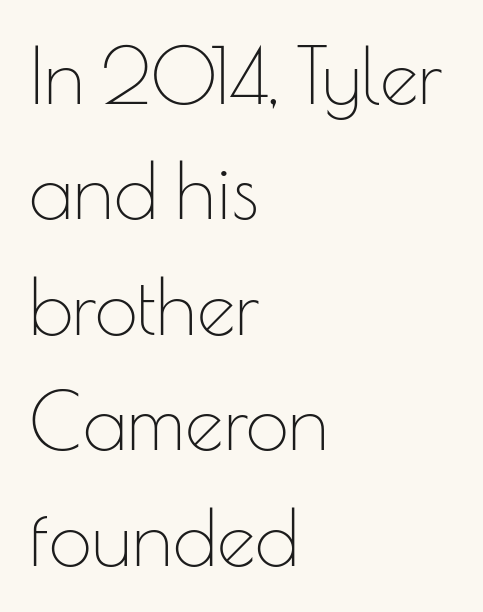
Q: Is the text bold? A: No.
Q: Is the text italic (slanted)? A: No, it is upright.
Q: Is the typeface a serif or a sans-serif typeface? A: Sans-serif.
Q: Is the text underlined? A: No.
Q: How is the paragraph aligned? A: Left-aligned.
Q: Is the spacing between letters normal or unusually wide? A: Normal.
Q: Is the spacing between lines tight, normal or loose? A: Normal.
Q: Width (condensed, normal, or wide)? A: Normal.
Q: Stroke contrast? A: Low.
Q: x-height? A: Small.
Q: Monospaced? A: No.
